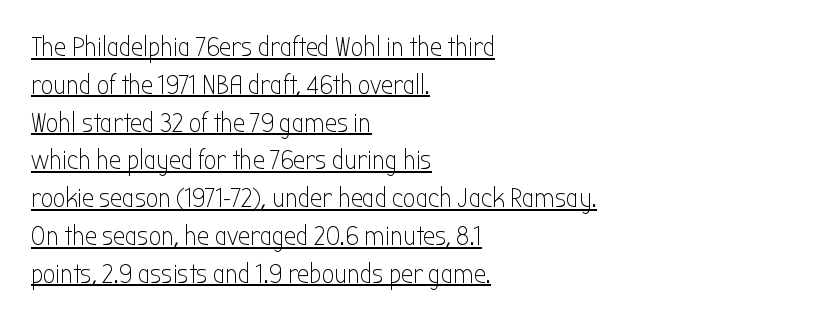
The image shows 27 px text type, upright; set left-aligned, normal line spacing (1.4x), normal letter spacing, underlined.
